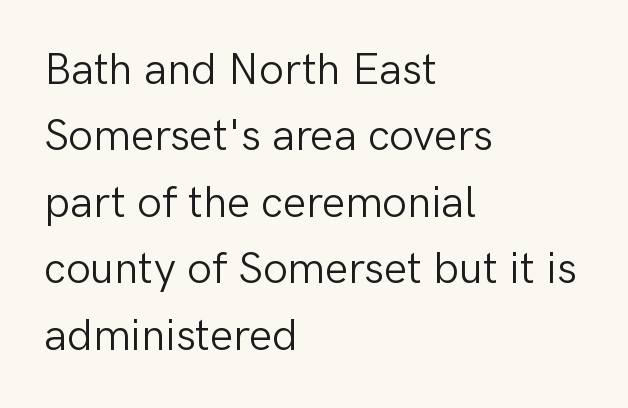
Q: Is the text bold? A: No.
Q: Is the text italic (slanted)? A: No, it is upright.
Q: Is the typeface a serif or a sans-serif typeface? A: Sans-serif.
Q: Is the text underlined? A: No.
Q: How is the paragraph aligned? A: Left-aligned.
Q: Is the spacing between letters normal or unusually wide? A: Normal.
Q: Is the spacing between lines tight, normal or loose? A: Normal.
Q: Width (condensed, normal, or wide)? A: Normal.
Q: Stroke contrast? A: Low.
Q: x-height? A: Medium.
Q: Monospaced? A: No.
